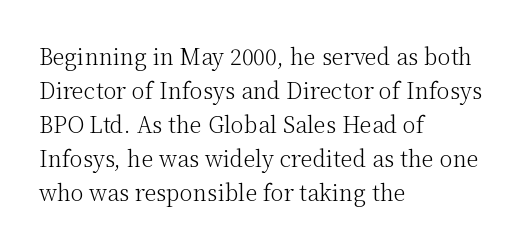
The image shows 22 px text type, upright; set left-aligned, normal line spacing (1.54x), normal letter spacing, not underlined.
